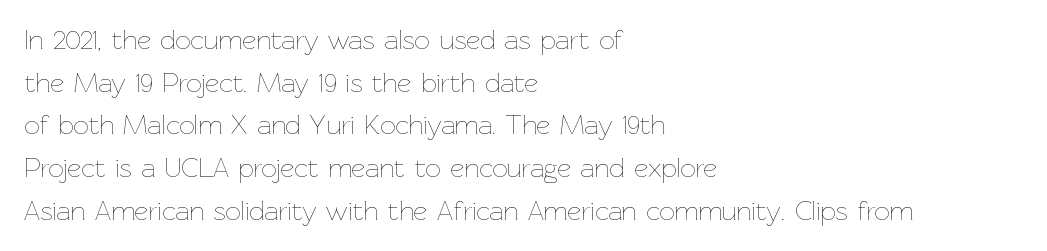
Q: Is the text bold? A: No.
Q: Is the text italic (slanted)? A: No, it is upright.
Q: Is the text underlined? A: No.
Q: How is the paragraph aligned? A: Left-aligned.
Q: Is the spacing between letters normal or unusually wide? A: Normal.
Q: Is the spacing between lines tight, normal or loose? A: Normal.
